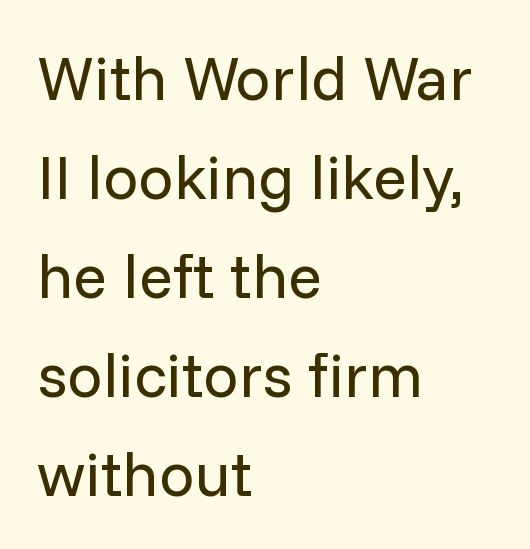
The image shows 63 px regular-weight sans-serif type, upright; set left-aligned, normal line spacing (1.57x), normal letter spacing, not underlined; low stroke contrast and a medium x-height.
